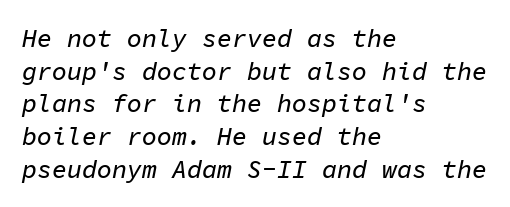
The setting favours the left margin, as ordinary paragraphs usually do. Unmarked baselines from the first word to the last. No extra tracking has been applied to these lines. If you measured baseline to baseline, you'd find a middling distance. The face used here has a pronounced slope to its letters.
